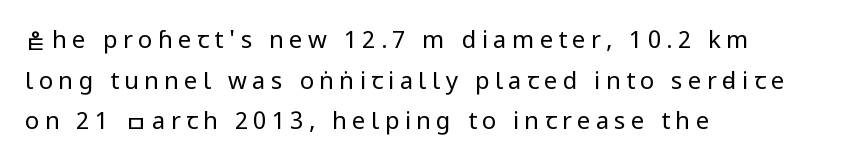
The image shows 24 px text type, upright; set left-aligned, normal line spacing (1.69x), unusually wide letter spacing (+0.22 em), not underlined.
